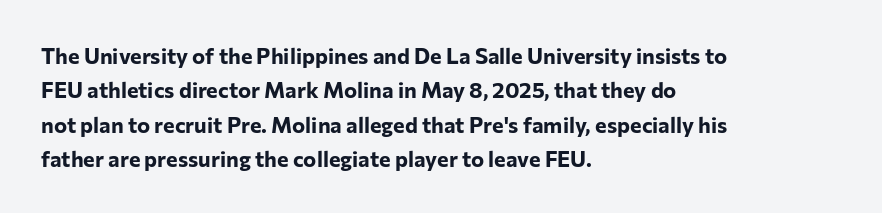
Q: Is the text bold? A: Yes.
Q: Is the text italic (slanted)? A: No, it is upright.
Q: Is the text underlined? A: No.
Q: How is the paragraph aligned? A: Left-aligned.
Q: Is the spacing between letters normal or unusually wide? A: Normal.
Q: Is the spacing between lines tight, normal or loose? A: Normal.
